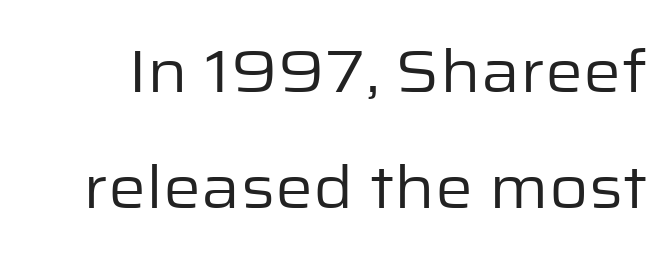
Q: Is the text bold? A: No.
Q: Is the text italic (slanted)? A: No, it is upright.
Q: Is the typeface a serif or a sans-serif typeface? A: Sans-serif.
Q: Is the text underlined? A: No.
Q: Is the spacing between letters normal or unusually wide? A: Normal.
Q: Is the spacing between lines tight, normal or loose? A: Loose.
Q: Width (condensed, normal, or wide)? A: Normal.
Q: Stroke contrast? A: Low.
Q: x-height? A: Medium.
Q: Monospaced? A: No.
